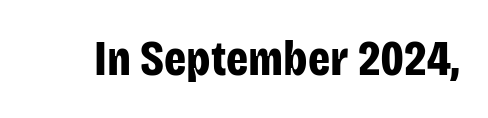
The image shows 49 px bold, condensed sans-serif type, upright; set normal letter spacing, not underlined; low stroke contrast and a large x-height.
